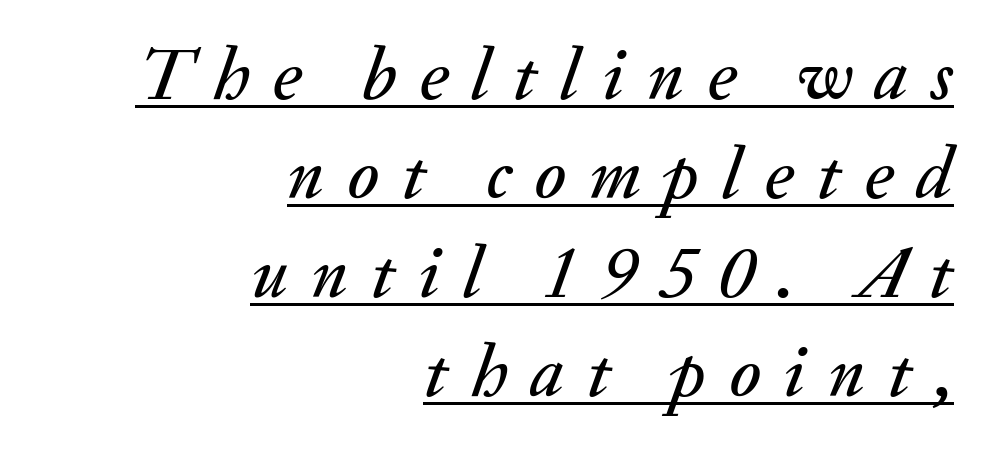
The image shows 74 px text type, italic (leaning right); set right-aligned, normal line spacing (1.34x), unusually wide letter spacing (+0.31 em), underlined; medium stroke contrast and a small x-height.
